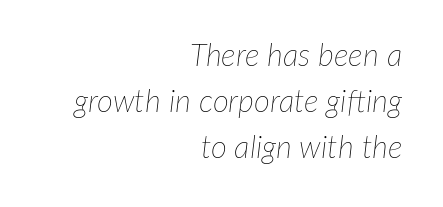
The image shows 31 px thin type, italic (leaning right); set right-aligned, normal line spacing (1.49x), normal letter spacing, not underlined; low stroke contrast and a medium x-height.
